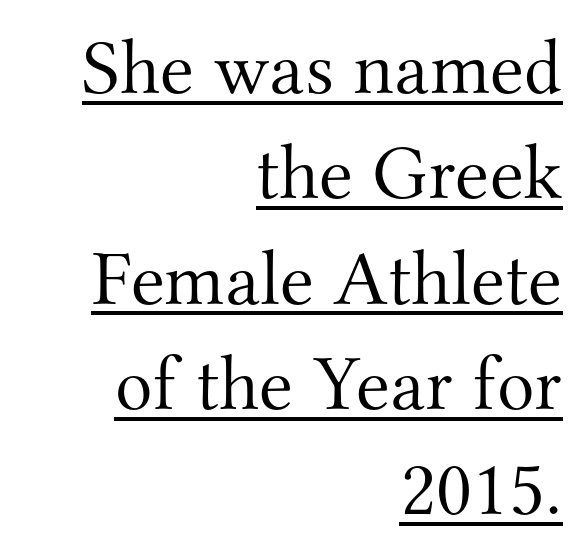
{"serif": "yes", "italic": "no", "bold": "no", "weight": "light", "width": "normal", "stroke_contrast": "medium", "x_height": "small", "monospaced": "no", "underline": "yes", "align": "right", "line_spacing": "normal", "line_spacing_ratio": 1.35, "letter_spacing": "normal", "letter_spacing_em": 0.0, "glyph_px": 78}
